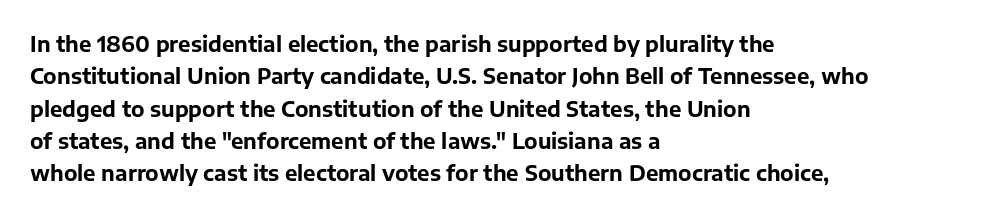
The image shows 21 px bold type, upright; set left-aligned, normal line spacing (1.54x), normal letter spacing, not underlined.
